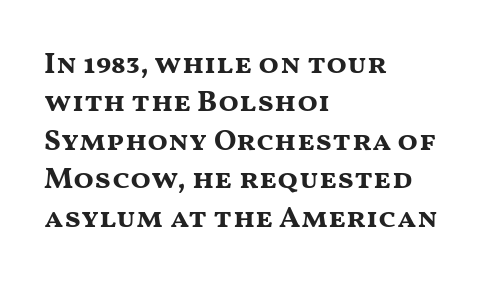
{"serif": "no", "italic": "no", "bold": "yes", "weight": "bold", "width": "wide", "stroke_contrast": "medium", "x_height": "medium", "monospaced": "no", "underline": "no", "align": "left", "line_spacing": "normal", "line_spacing_ratio": 1.28, "letter_spacing": "normal", "letter_spacing_em": 0.0, "glyph_px": 30}
